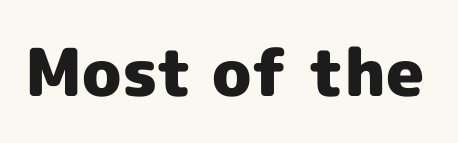
{"serif": "no", "italic": "no", "bold": "yes", "weight": "heavy", "width": "normal", "x_height": "medium", "monospaced": "no", "underline": "no", "letter_spacing": "normal", "letter_spacing_em": 0.0, "glyph_px": 66}
